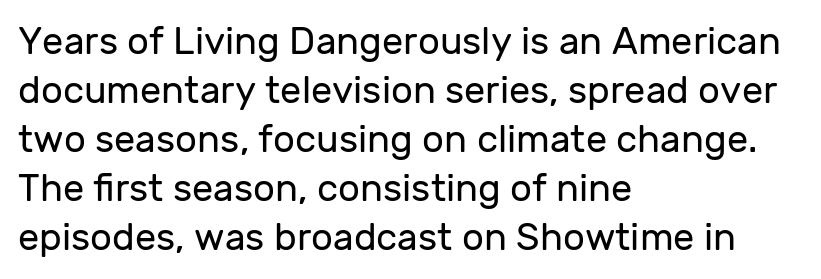
Observe the ordinary spacing: letters are neighbours, not strangers. The line-height multiplier appears to be the usual default. The string is rendered with underlining switched off. Does the copy run flush right? No — it runs flush left.
